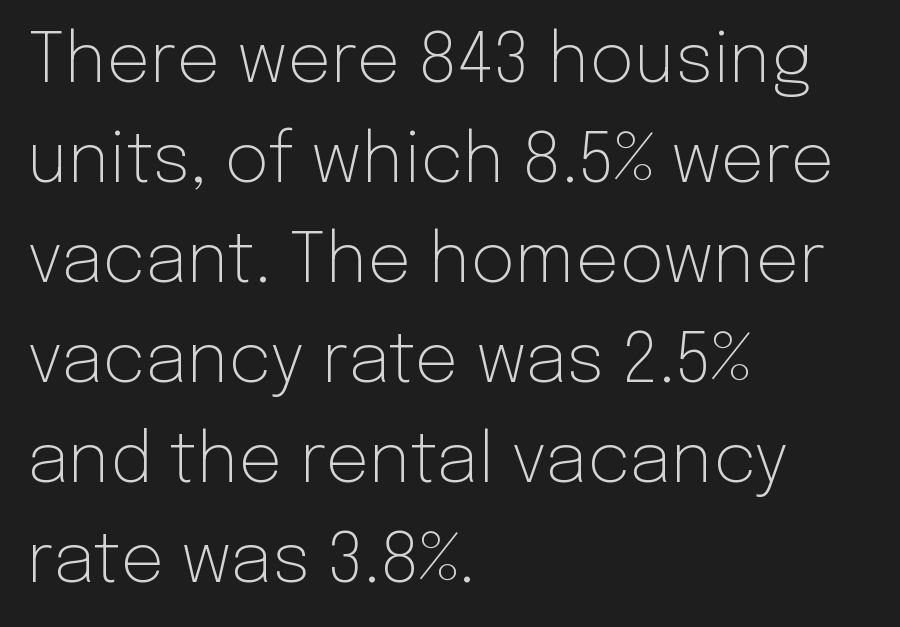
The image shows 69 px light sans-serif type, upright; set left-aligned, normal line spacing (1.45x), normal letter spacing, not underlined; low stroke contrast and a medium x-height.
